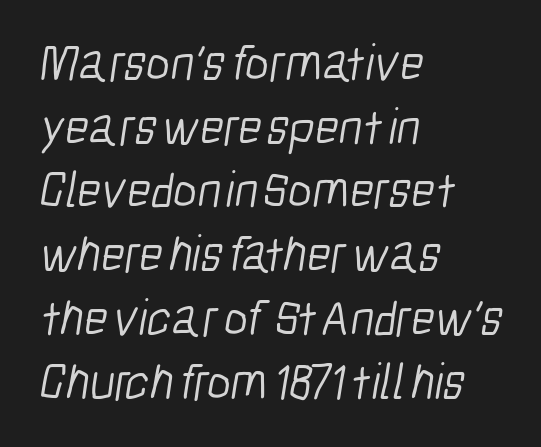
Q: Is the text bold? A: No.
Q: Is the typeface a serif or a sans-serif typeface? A: Sans-serif.
Q: Is the text underlined? A: No.
Q: How is the paragraph aligned? A: Left-aligned.
Q: Is the spacing between letters normal or unusually wide? A: Normal.
Q: Is the spacing between lines tight, normal or loose? A: Normal.
Q: Width (condensed, normal, or wide)? A: Condensed.
Q: Stroke contrast? A: Low.
Q: x-height? A: Medium.
Q: Monospaced? A: No.
